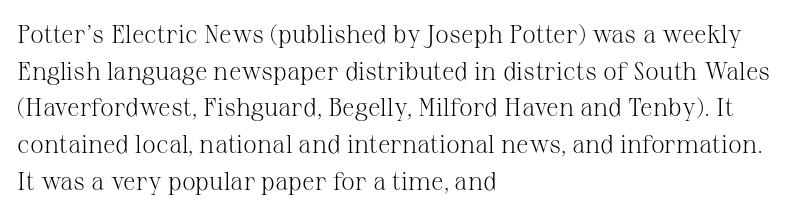
Q: Is the text bold? A: No.
Q: Is the text italic (slanted)? A: No, it is upright.
Q: Is the text underlined? A: No.
Q: How is the paragraph aligned? A: Left-aligned.
Q: Is the spacing between letters normal or unusually wide? A: Normal.
Q: Is the spacing between lines tight, normal or loose? A: Normal.
